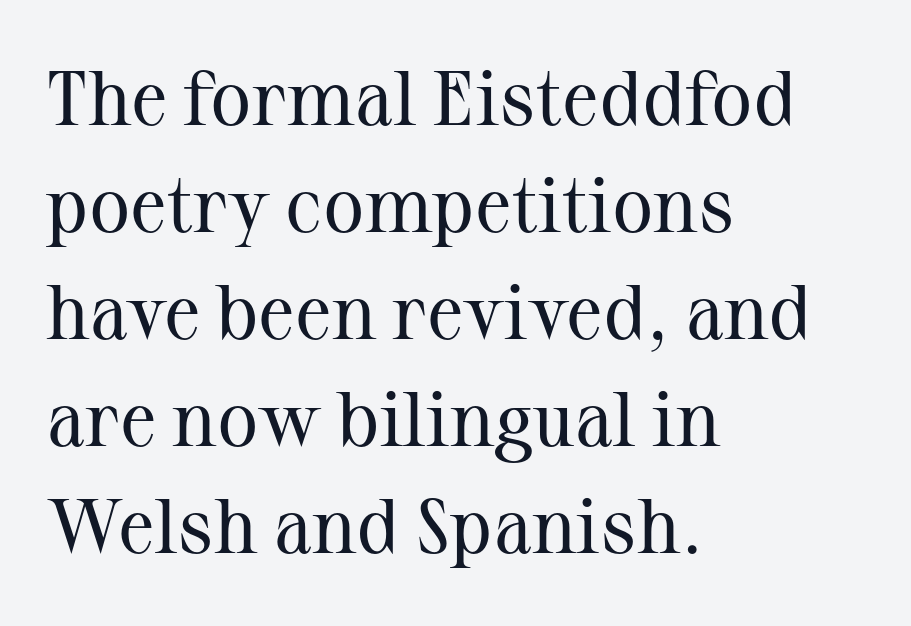
In terms of leading, this rendering sits right in the middle. Lines of text with bare space underneath. The text was rendered using a seriffed face with decorative stroke endings. Stroke thickness stays within the range of a standard reading face or lighter. The axis of the letterforms is exactly vertical. Character widths vary here, with narrow letters taking less room than wide ones.
